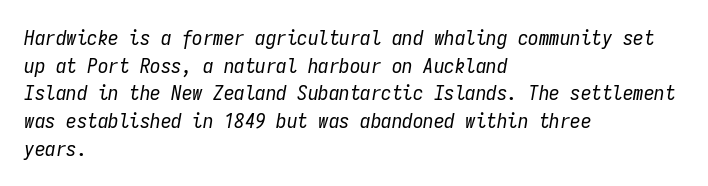
Compared with a centered layout, this one pins lines to the left instead. The weight would be labelled regular, book, light, or lighter still. Descenders hang freely into open space. Yep, that's italic — everything's leaning. Line spacing here is normal.
